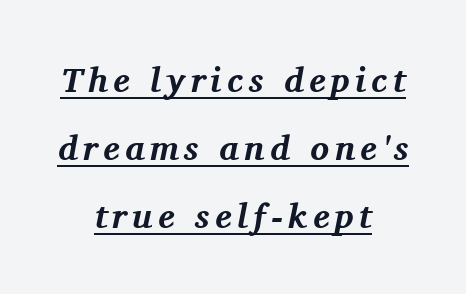
{"serif": "yes", "italic": "yes", "lean": "right", "slant_degrees": 11, "bold": "yes", "weight": "bold", "width": "normal", "stroke_contrast": "medium", "x_height": "medium", "monospaced": "no", "underline": "yes", "align": "center", "line_spacing": "loose", "line_spacing_ratio": 1.94, "glyph_px": 35}
